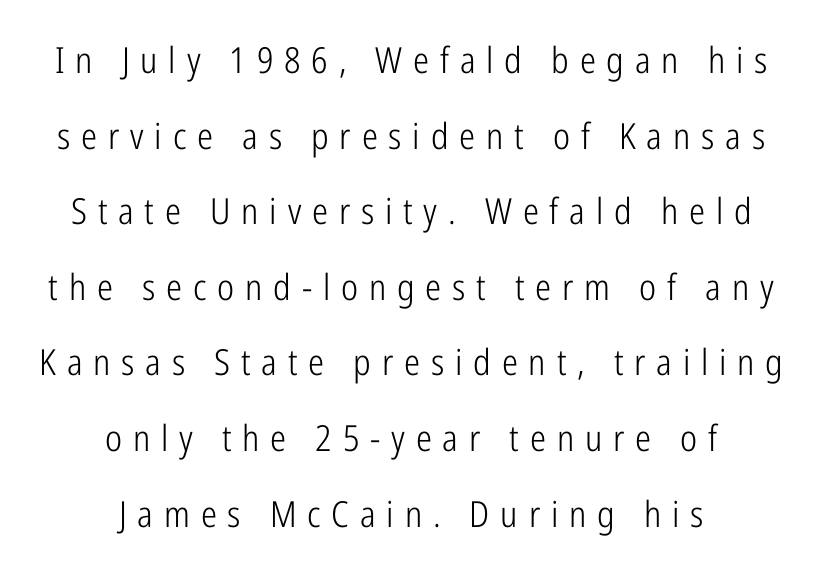
The image shows 36 px light, condensed sans-serif type, upright; set centered, loose line spacing (2.1x), unusually wide letter spacing (+0.3 em), not underlined; low stroke contrast and a medium x-height.
